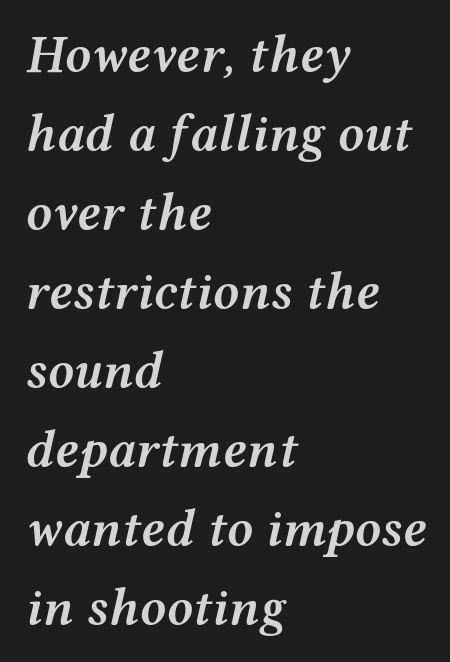
The image shows 52 px semibold, wide type, italic (leaning right); set left-aligned, normal line spacing (1.52x), normal letter spacing, not underlined; medium stroke contrast and a medium x-height.
